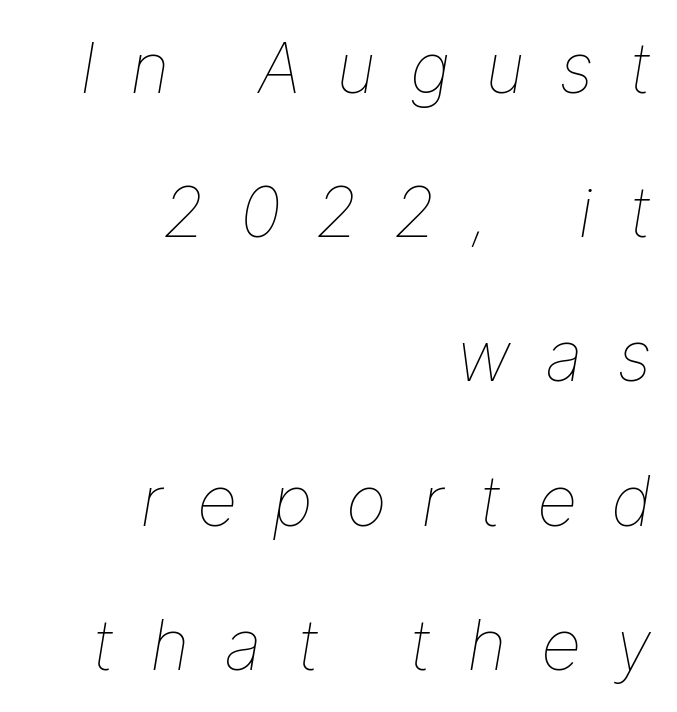
Is the letter spacing exaggerated? Yes — the characters are pushed far apart. Widely set lines give the paragraph a tall, airy silhouette. A quiet, ordinary-to-light weight characterises the typeface. This sample is right-justified, so line beginnings fall wherever the words allow. Is the type slanted? Yes — the strokes lean at a clear angle. Character widths vary here, with narrow letters taking less room than wide ones.
